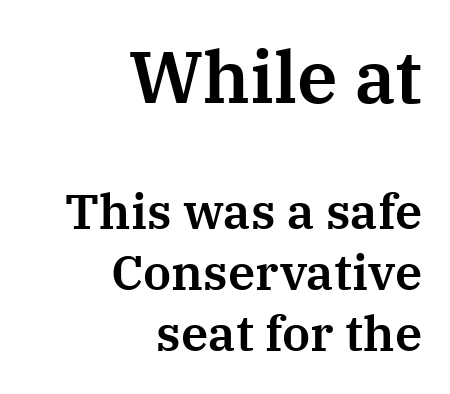
Q: Is the text italic (slanted)? A: No, it is upright.
Q: Is the typeface a serif or a sans-serif typeface? A: Serif.
Q: Is the text underlined? A: No.
Q: How is the paragraph aligned? A: Right-aligned.
Q: Is the spacing between letters normal or unusually wide? A: Normal.
Q: Is the spacing between lines tight, normal or loose? A: Normal.
Q: Which block of text is set in a larger size, the first (top) or the second (bottom)? A: The first (top) one.
Q: Width (condensed, normal, or wide)? A: Normal.
Q: Stroke contrast? A: Medium.
Q: x-height? A: Medium.
Q: Monospaced? A: No.
